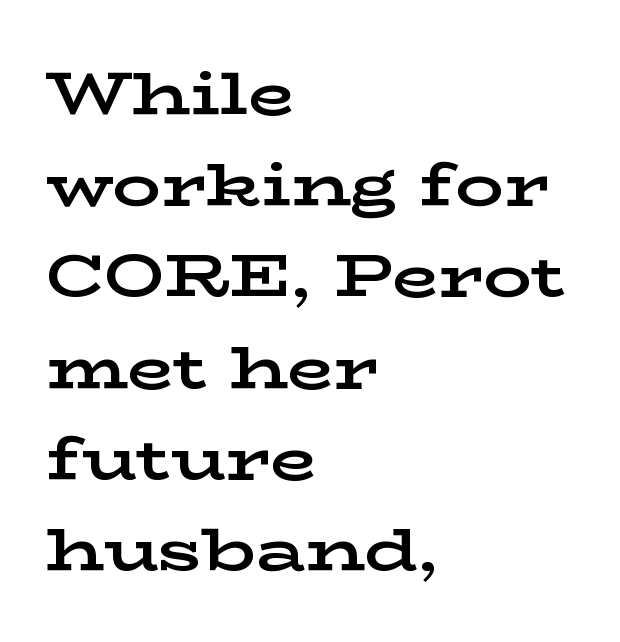
Think of a printed novel: that variable character pitch is what you see here. In terms of letterform style, serifs are clearly present. Ascenders rise straight up at ninety degrees. These lines keep a tight, regular rhythm from letter to letter. These lines stack with their left ends in a neat column. Words float on clear page, feet unadorned.
